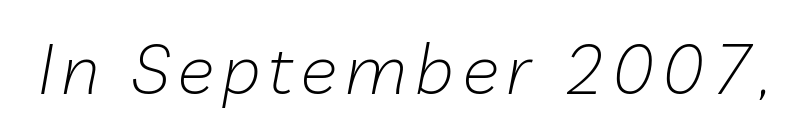
Beneath every word, the page is bare. Looks like regular typesetting: each glyph gets only the width it needs. Stems and bowls with no extra thickness — not bold. There's an unmistakable incline to the writing here.
